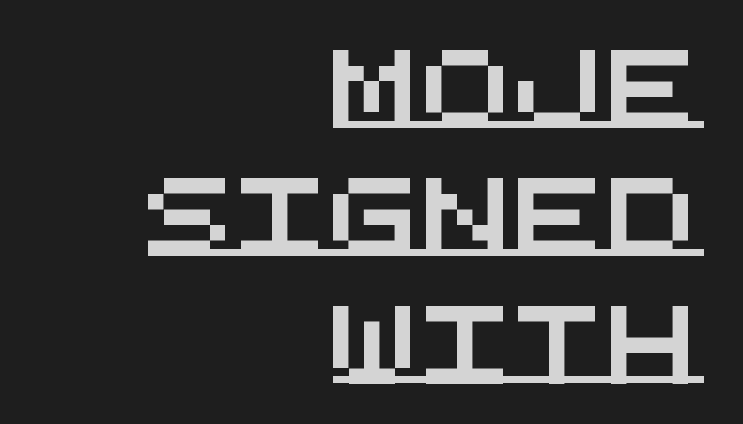
The image shows 77 px wide sans-serif type, monospaced; set right-aligned, normal line spacing (1.66x), normal letter spacing, underlined; medium stroke contrast and a large x-height.
